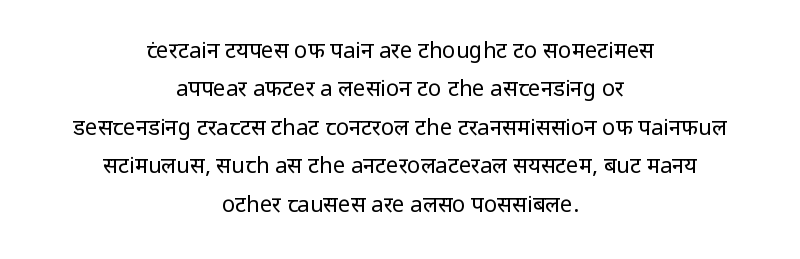
{"italic": "no", "bold": "no", "underline": "no", "align": "center", "line_spacing_ratio": 1.75, "letter_spacing": "normal", "letter_spacing_em": 0.0, "glyph_px": 22}
